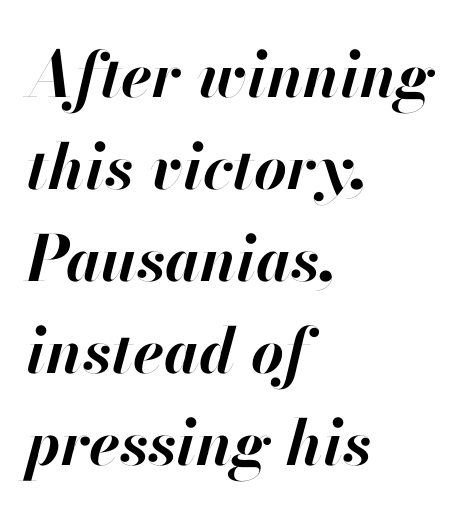
Q: Is the text bold? A: Yes.
Q: Is the text italic (slanted)? A: Yes, it leans right by about 13 degrees.
Q: Is the text underlined? A: No.
Q: How is the paragraph aligned? A: Left-aligned.
Q: Is the spacing between letters normal or unusually wide? A: Normal.
Q: Is the spacing between lines tight, normal or loose? A: Normal.
Q: Width (condensed, normal, or wide)? A: Normal.
Q: Stroke contrast? A: High.
Q: x-height? A: Small.
Q: Monospaced? A: No.
